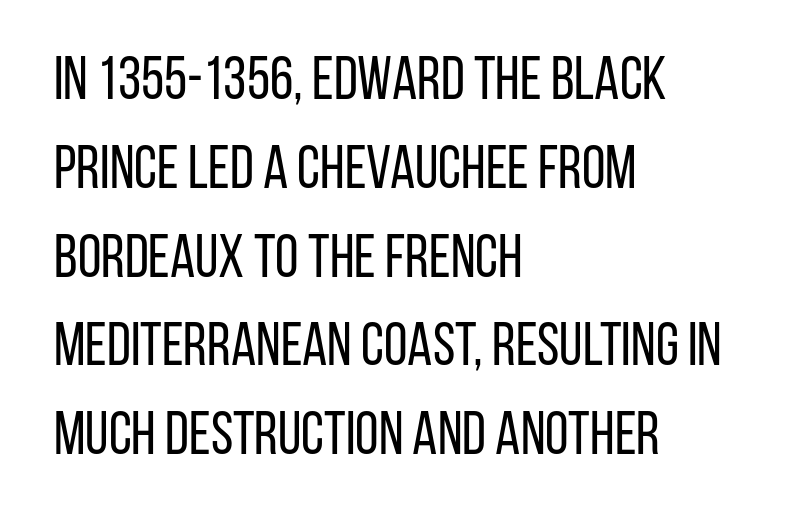
Q: Is the text bold? A: No.
Q: Is the text italic (slanted)? A: No, it is upright.
Q: Is the typeface a serif or a sans-serif typeface? A: Sans-serif.
Q: Is the text underlined? A: No.
Q: How is the paragraph aligned? A: Left-aligned.
Q: Is the spacing between letters normal or unusually wide? A: Normal.
Q: Is the spacing between lines tight, normal or loose? A: Normal.
Q: Width (condensed, normal, or wide)? A: Condensed.
Q: Stroke contrast? A: Low.
Q: x-height? A: Large.
Q: Monospaced? A: No.
